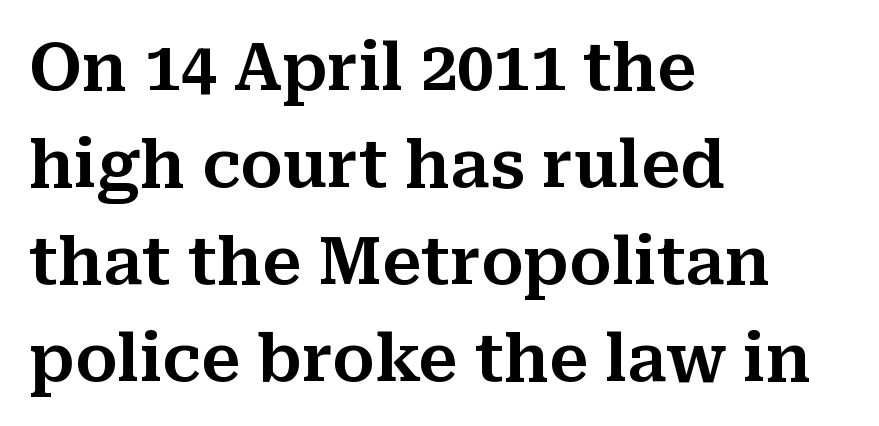
{"serif": "yes", "italic": "no", "width": "normal", "stroke_contrast": "medium", "x_height": "medium", "monospaced": "no", "underline": "no", "align": "left", "line_spacing": "normal", "line_spacing_ratio": 1.49, "letter_spacing": "normal", "letter_spacing_em": 0.0, "glyph_px": 65}
